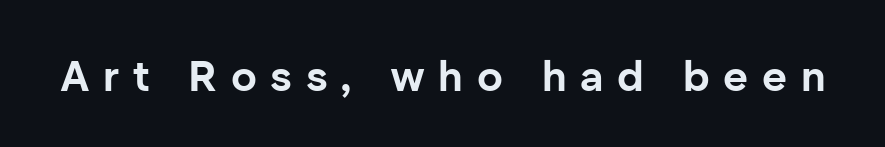
The image shows 43 px bold sans-serif type, upright; set unusually wide letter spacing (+0.32 em), not underlined; low stroke contrast and a medium x-height.
